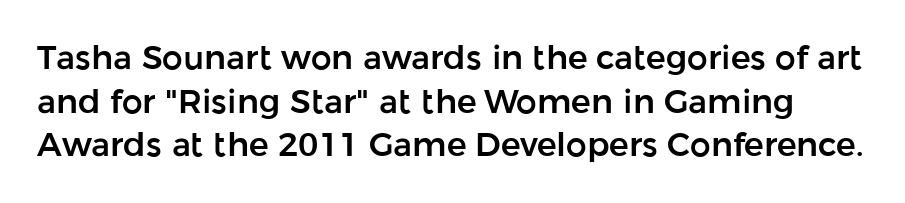
The image shows 33 px sans-serif type, upright; set normal line spacing (1.32x), normal letter spacing, not underlined; low stroke contrast and a medium x-height.
